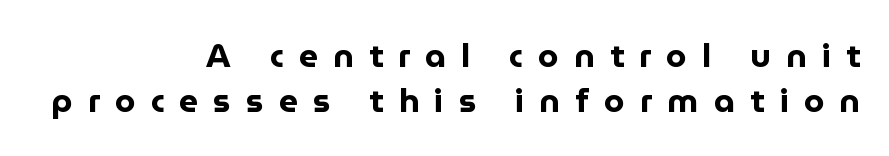
{"serif": "no", "italic": "no", "bold": "yes", "weight": "bold", "width": "normal", "stroke_contrast": "low", "x_height": "medium", "monospaced": "no", "underline": "no", "align": "right", "line_spacing": "normal", "line_spacing_ratio": 1.36, "letter_spacing": "wide", "letter_spacing_em": 0.46, "glyph_px": 33}
